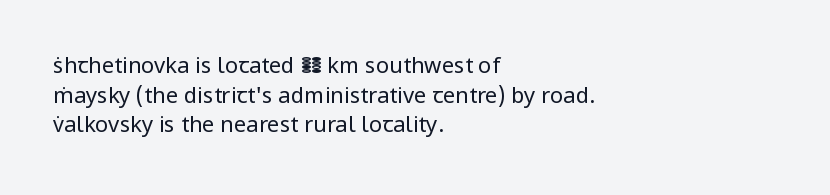
The image shows 22 px text type, upright; set left-aligned, normal line spacing (1.35x), normal letter spacing, not underlined.
